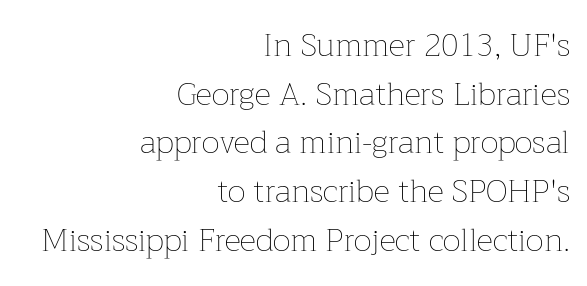
{"italic": "no", "bold": "no", "weight": "thin", "width": "normal", "stroke_contrast": "low", "x_height": "medium", "monospaced": "no", "underline": "no", "align": "right", "line_spacing": "normal", "line_spacing_ratio": 1.52, "letter_spacing": "normal", "letter_spacing_em": 0.0, "glyph_px": 32}
